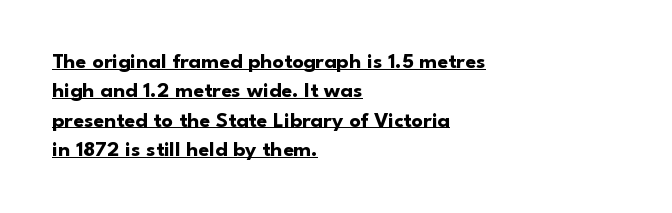
{"italic": "no", "bold": "yes", "underline": "yes", "align": "left", "line_spacing": "normal", "line_spacing_ratio": 1.33, "letter_spacing": "normal", "letter_spacing_em": 0.0, "glyph_px": 22}
